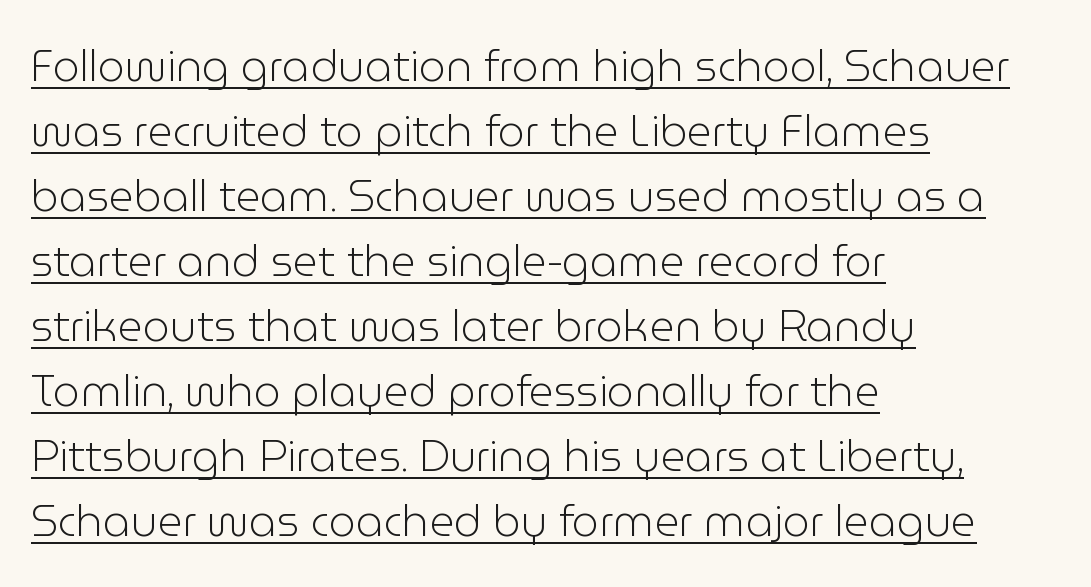
The image shows 43 px light sans-serif type, upright; set left-aligned, normal line spacing (1.51x), normal letter spacing, underlined; low stroke contrast and a medium x-height.
